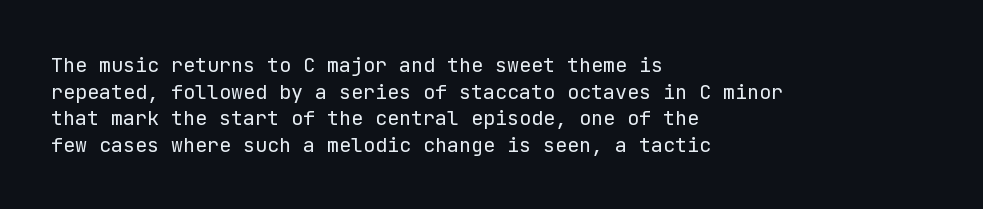
The image shows 20 px text type, upright; set left-aligned, normal line spacing (1.33x), normal letter spacing, not underlined.
